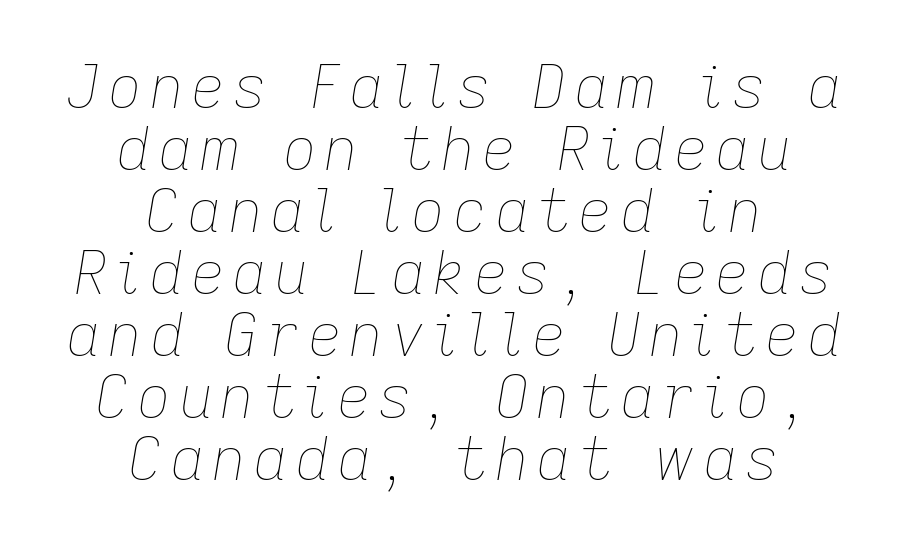
The space between consecutive lines is stingy. Each letter keeps its own natural width here, so spacing adapts to shape. Each row of text sits above clean, open space. The strokes carry an ordinary text weight at most.
